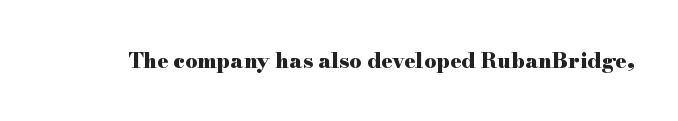
The image shows 21 px bold type, upright; set normal letter spacing, not underlined.
